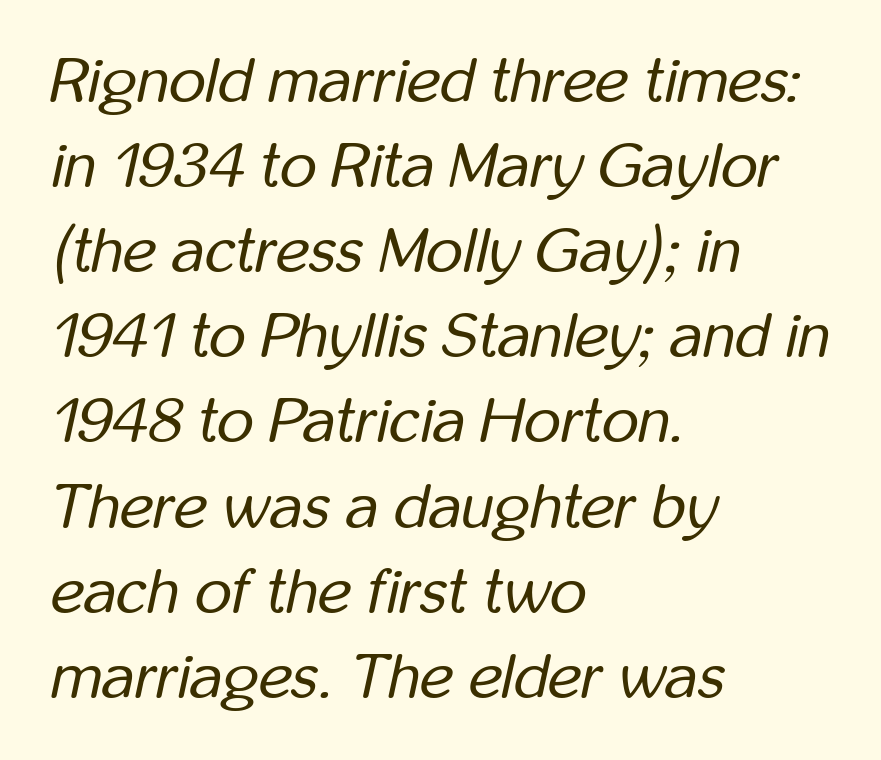
The image shows 64 px regular-weight, condensed type, italic (leaning right); set left-aligned, normal line spacing (1.33x), normal letter spacing, not underlined; low stroke contrast and a medium x-height.
